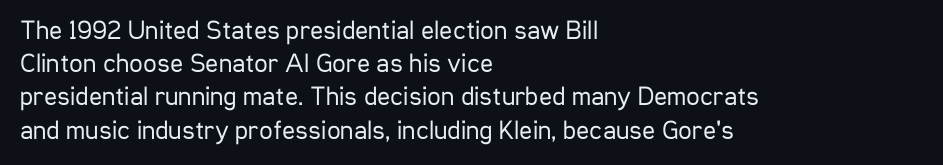
The image shows 27 px text type, upright; set left-aligned, line spacing 1.23x, normal letter spacing, not underlined.
